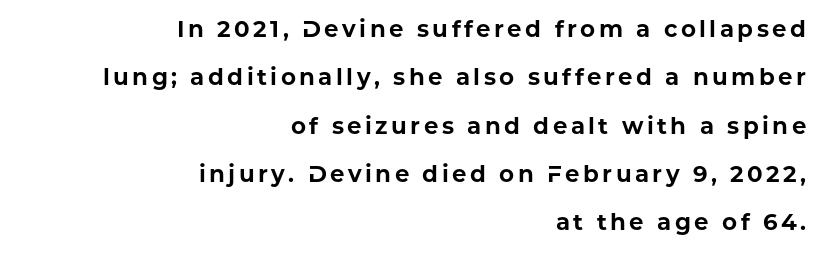
Q: Is the text bold? A: Yes.
Q: Is the text italic (slanted)? A: No, it is upright.
Q: Is the text underlined? A: No.
Q: How is the paragraph aligned? A: Right-aligned.
Q: Is the spacing between lines tight, normal or loose? A: Loose.
